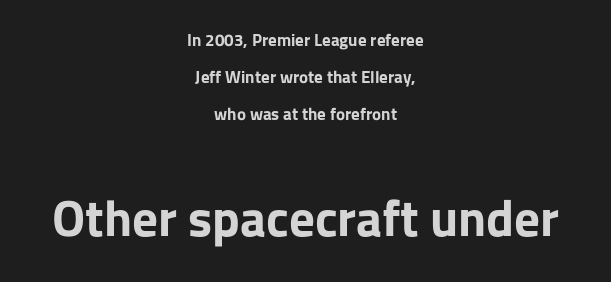
The image shows 51 px bold sans-serif type, upright; set centered, loose line spacing (2.18x), normal letter spacing, not underlined; the second (bottom) block is 3.0x larger; low stroke contrast and a medium x-height.
